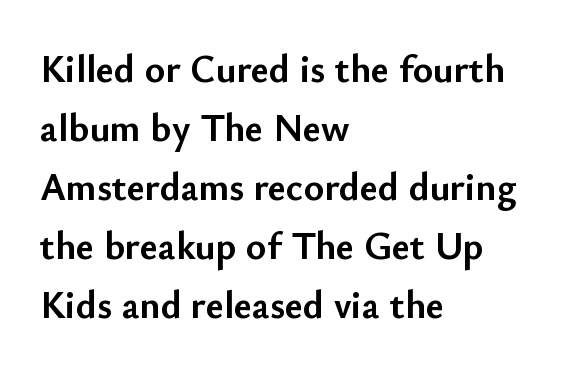
The text block is weighted toward the left margin, trailing off unevenly rightward. Unlike a traditional serif, this face leaves its strokes unadorned. Do the characters align in a grid? No, the font is proportional. What stands out about the letter spacing? Nothing — it is the standard amount.
